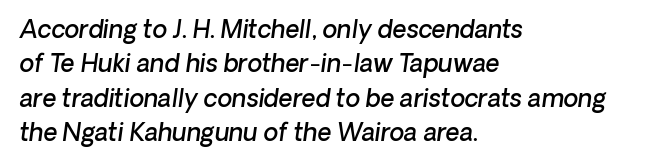
The image shows 24 px text type, italic (leaning right); set left-aligned, normal line spacing (1.43x), normal letter spacing, not underlined.
